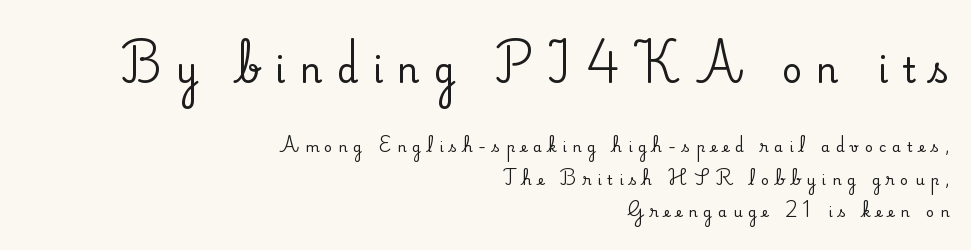
{"serif": "yes", "italic": "no", "width": "normal", "stroke_contrast": "medium", "x_height": "small", "monospaced": "no", "underline": "no", "align": "right", "line_spacing": "loose", "line_spacing_ratio": 2.3, "letter_spacing": "wide", "letter_spacing_em": 0.43, "larger_block": "first", "size_ratio": 2.43, "glyph_px": 34}
